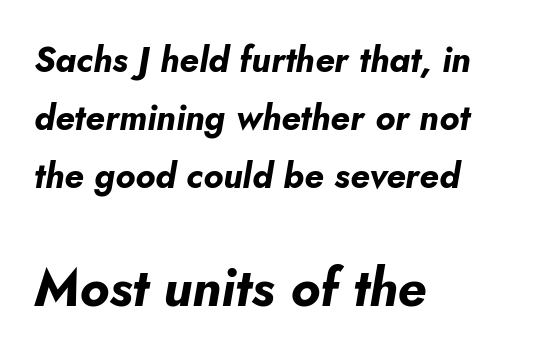
The image shows 52 px bold type, italic (leaning right); set left-aligned, normal line spacing (1.66x), normal letter spacing, not underlined; the second (bottom) block is 1.49x larger; low stroke contrast and a small x-height.
